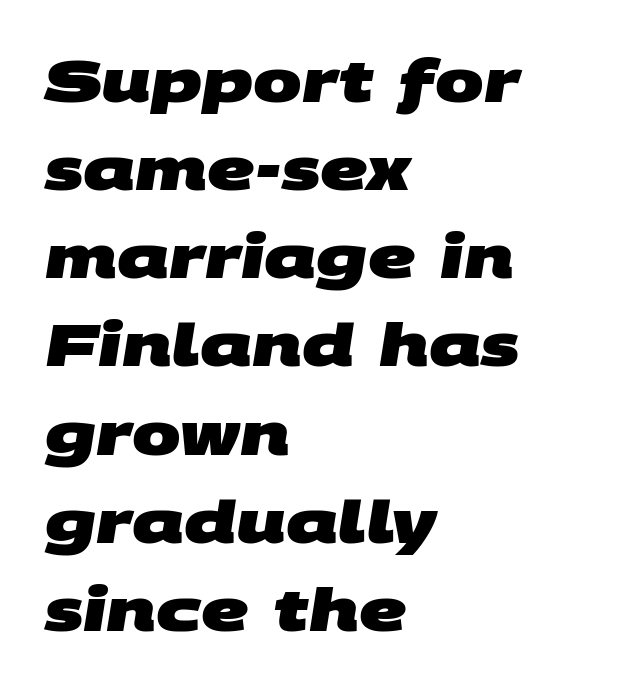
The image shows 58 px heavy, wide sans-serif type; set left-aligned, normal line spacing (1.52x), normal letter spacing, not underlined; medium stroke contrast and a large x-height.
